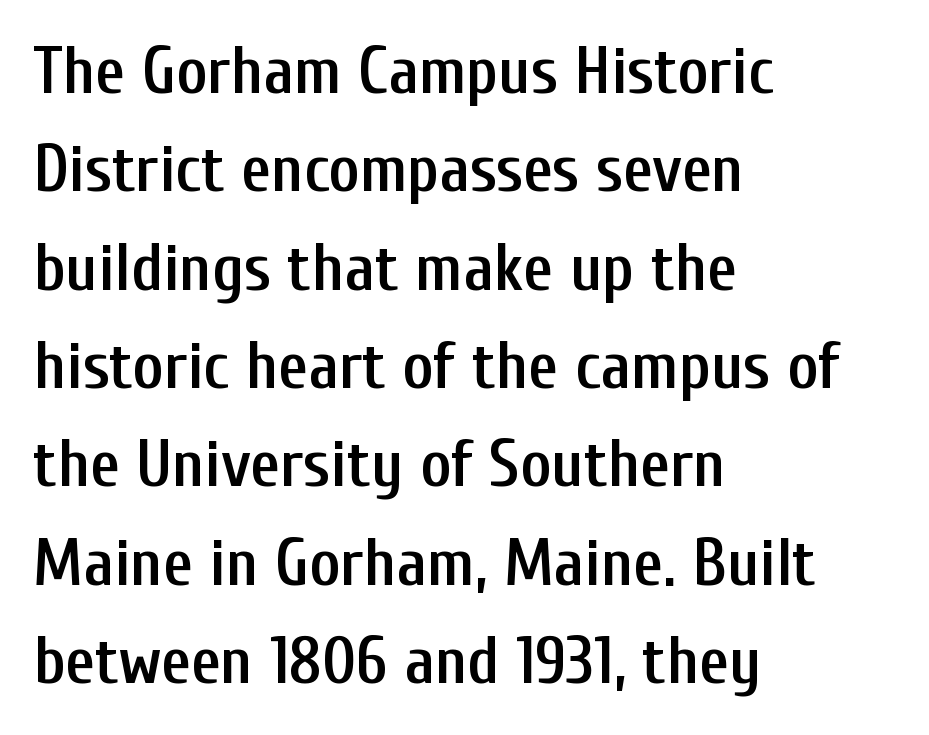
Does the copy run flush right? No — it runs flush left. Rows of type keep a routine distance in the vertical direction. Letter spacing: default. Each letter's strokes conclude bluntly, with no projecting serifs. Note the varied advance widths — an 'i' is clearly narrower than an 'm'.
